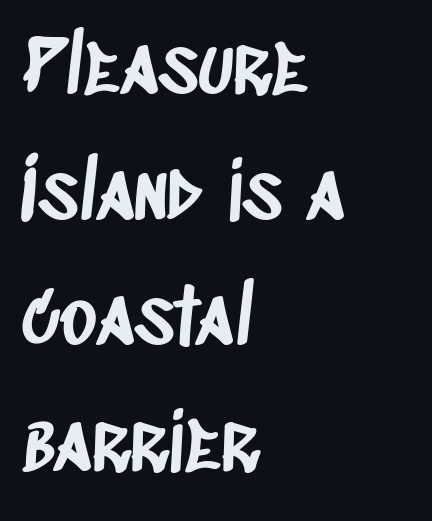
{"serif": "no", "width": "condensed", "stroke_contrast": "low", "x_height": "large", "monospaced": "no", "underline": "no", "align": "left", "line_spacing": "normal", "line_spacing_ratio": 1.59, "letter_spacing": "normal", "letter_spacing_em": 0.0, "glyph_px": 79}
